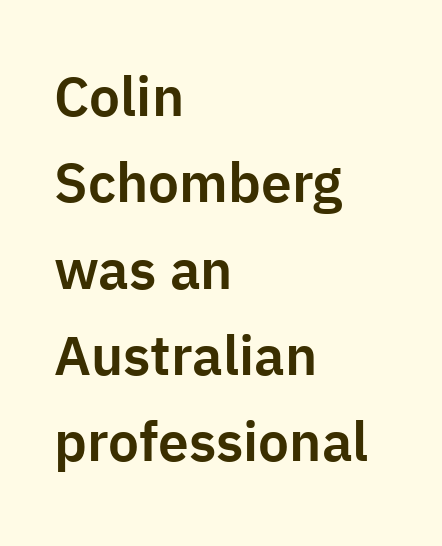
The image shows 55 px sans-serif type, upright; set left-aligned, normal line spacing (1.57x), normal letter spacing, not underlined; low stroke contrast and a medium x-height.
